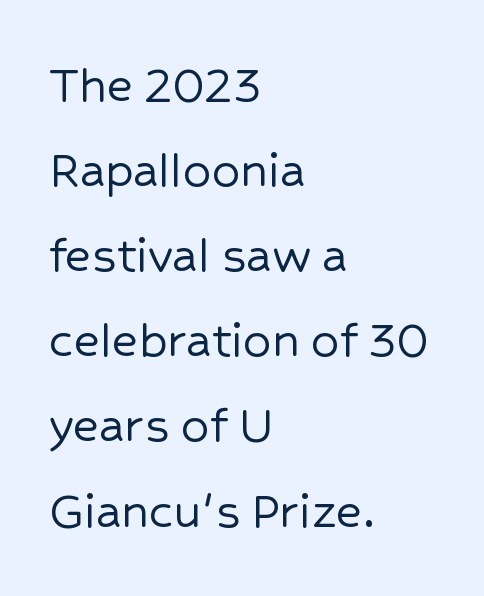
Nobody touched the tracking dial on this one. The font's upright variant was chosen for this text. Layout note: lines flush left. Each letter keeps its own natural width here, so spacing adapts to shape. Vertically, the passage feels balanced, rows spaced as you'd expect. Nothing sits at the stroke ends, so this counts as sans-serif.
